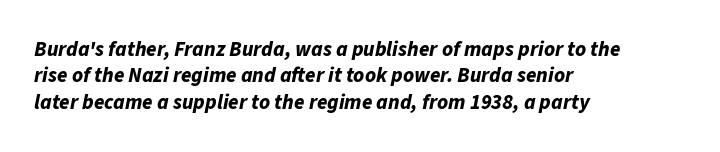
No extra tracking has been applied to these lines. Just letters on the line, the space beneath them empty. The block of text has a typical density, with ordinary space between rows. These lines stack with their left ends in a neat column. Would a proofreader flag this as italicized? Yes. What weight is shown? A full bold with thick strokes.
